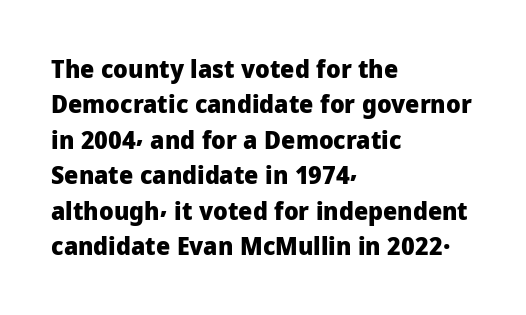
{"italic": "no", "bold": "yes", "underline": "no", "align": "left", "line_spacing": "normal", "line_spacing_ratio": 1.42, "letter_spacing": "normal", "letter_spacing_em": 0.0, "glyph_px": 25}
